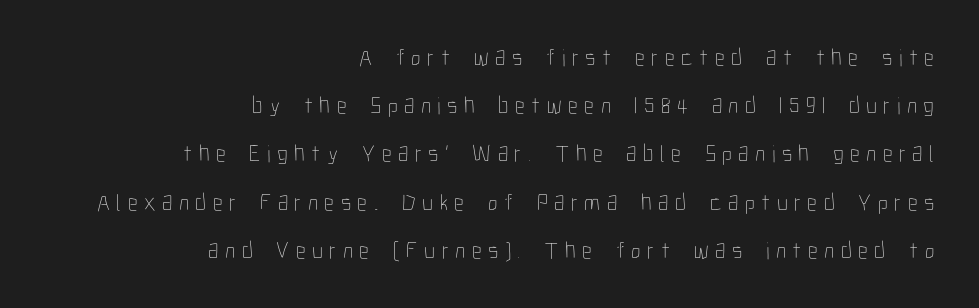
Q: Is the text bold? A: No.
Q: Is the text italic (slanted)? A: No, it is upright.
Q: Is the text underlined? A: No.
Q: How is the paragraph aligned? A: Right-aligned.
Q: Is the spacing between letters normal or unusually wide? A: Unusually wide.
Q: Is the spacing between lines tight, normal or loose? A: Loose.
